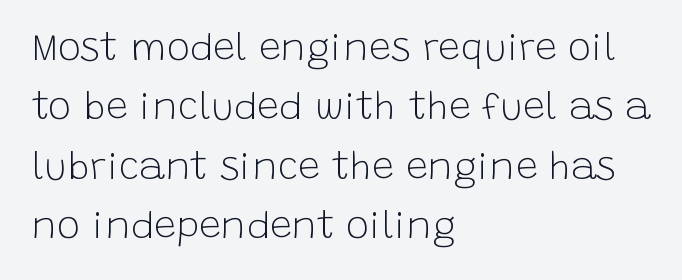
Q: Is the text bold? A: No.
Q: Is the text italic (slanted)? A: No, it is upright.
Q: Is the typeface a serif or a sans-serif typeface? A: Sans-serif.
Q: Is the text underlined? A: No.
Q: How is the paragraph aligned? A: Left-aligned.
Q: Is the spacing between letters normal or unusually wide? A: Normal.
Q: Is the spacing between lines tight, normal or loose? A: Normal.
Q: Width (condensed, normal, or wide)? A: Normal.
Q: Stroke contrast? A: Low.
Q: x-height? A: Large.
Q: Monospaced? A: No.
